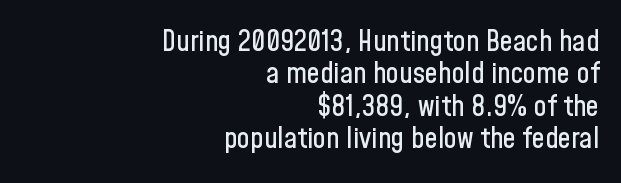
Q: Is the text italic (slanted)? A: No, it is upright.
Q: Is the typeface a serif or a sans-serif typeface? A: Sans-serif.
Q: Is the text underlined? A: No.
Q: How is the paragraph aligned? A: Right-aligned.
Q: Is the spacing between letters normal or unusually wide? A: Normal.
Q: Is the spacing between lines tight, normal or loose? A: Tight.
Q: Width (condensed, normal, or wide)? A: Condensed.
Q: Stroke contrast? A: Low.
Q: x-height? A: Medium.
Q: Monospaced? A: No.
